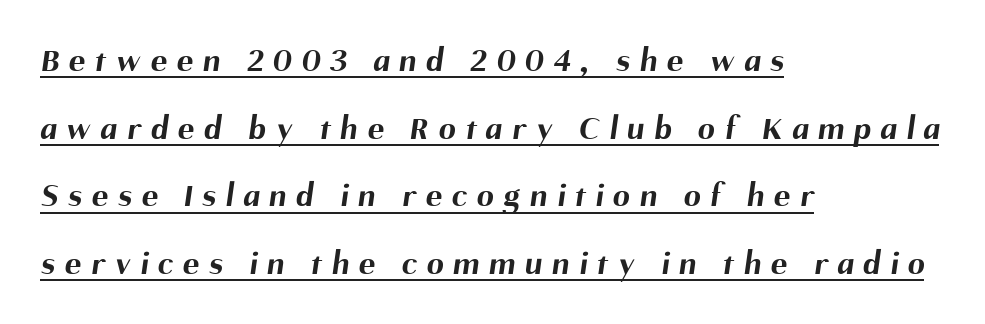
Beneath each row of characters lies a ruled line. Think of a printed novel: that variable character pitch is what you see here. The letters are spread apart with noticeably loose tracking. This is sans-serif lettering, the kind often seen on screens and signage. This block would shrink considerably if given ordinary leading; it's expanded now.
